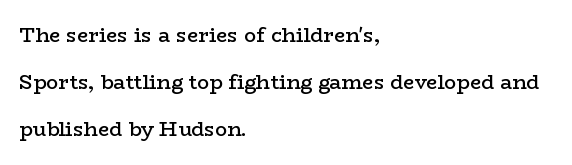
Q: Is the text bold? A: Semi-bold.
Q: Is the text italic (slanted)? A: No, it is upright.
Q: Is the text underlined? A: No.
Q: How is the paragraph aligned? A: Left-aligned.
Q: Is the spacing between letters normal or unusually wide? A: Normal.
Q: Is the spacing between lines tight, normal or loose? A: Loose.
